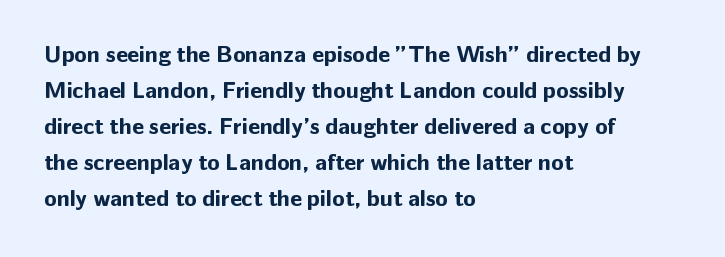
{"italic": "no", "bold": "yes", "underline": "no", "align": "left", "line_spacing": "normal", "line_spacing_ratio": 1.57, "letter_spacing": "normal", "letter_spacing_em": 0.0, "glyph_px": 23}
